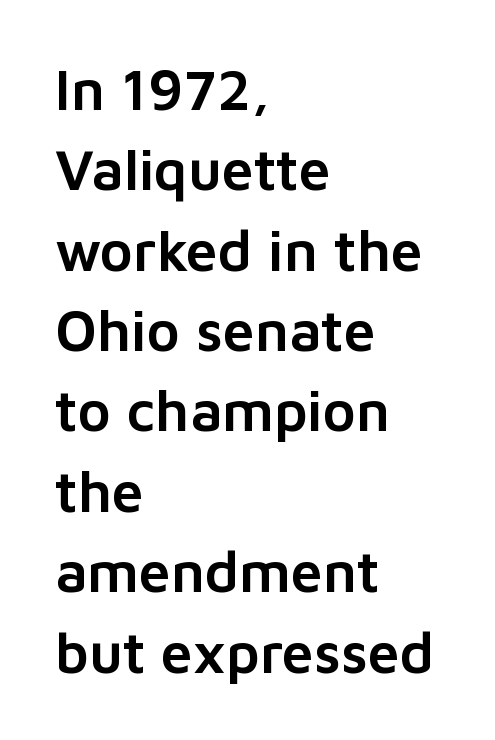
{"serif": "no", "italic": "no", "width": "normal", "stroke_contrast": "low", "x_height": "medium", "monospaced": "no", "underline": "no", "align": "left", "line_spacing": "normal", "line_spacing_ratio": 1.41, "letter_spacing": "normal", "letter_spacing_em": 0.0, "glyph_px": 57}
